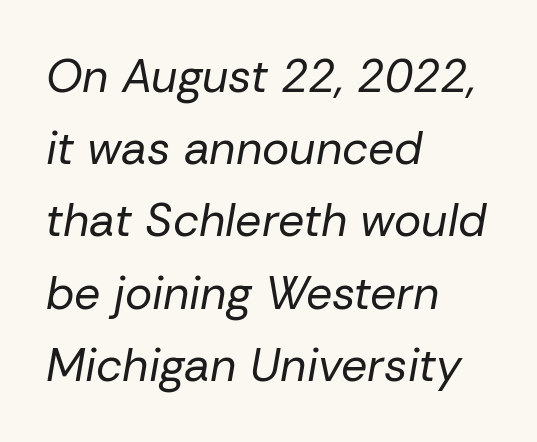
{"italic": "yes", "lean": "right", "slant_degrees": 10, "bold": "no", "weight": "regular", "width": "normal", "stroke_contrast": "low", "x_height": "medium", "monospaced": "no", "underline": "no", "align": "left", "line_spacing": "normal", "line_spacing_ratio": 1.57, "letter_spacing": "normal", "letter_spacing_em": 0.0, "glyph_px": 46}
